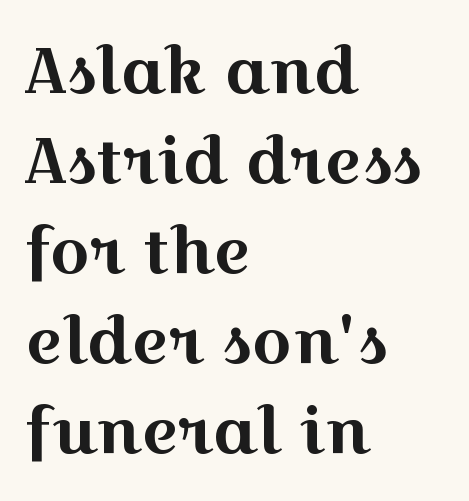
The ragged edge is on the right, which tells us the setting is flush left. The lines sit at an ordinary, default distance from one another. If you drew a line through each stem, it would be perfectly vertical. Rule under the text: the space is simply empty. In terms of letterspacing, this is plain default setting.
